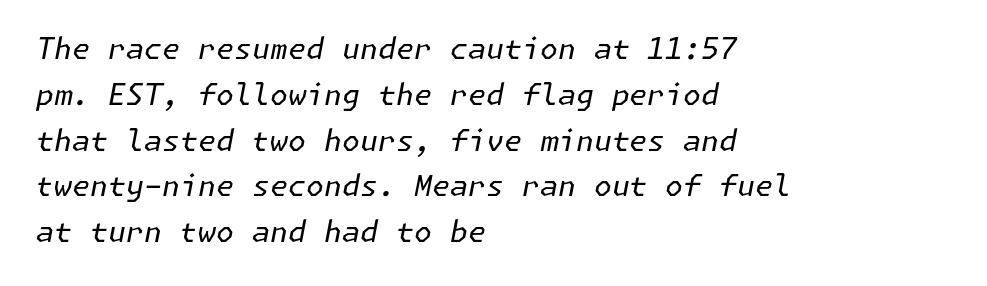
The image shows 29 px regular-weight type, italic (leaning right); set left-aligned, normal line spacing (1.58x), normal letter spacing, not underlined; low stroke contrast and a medium x-height.
